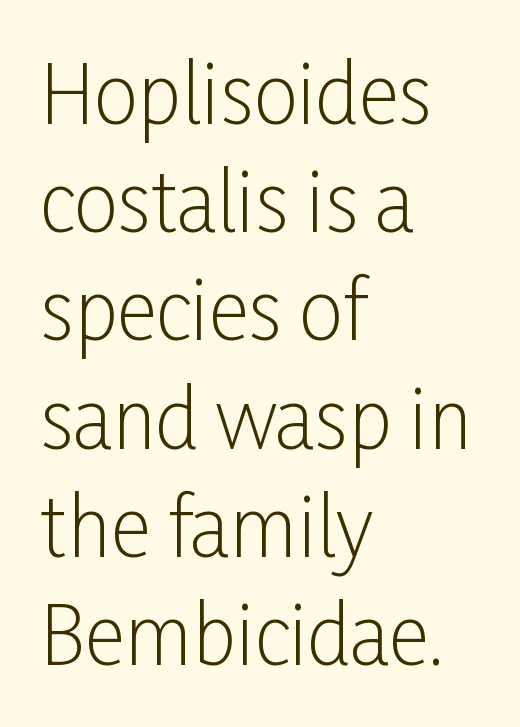
Varying glyph widths throughout — classic text-font behaviour. Typeset ragged right — the left edge is the straight one. Nope, no serifs anywhere on these letters. Each word holds together tightly as a unit, with standard inter-letter gaps. No heavy texture on the line: the type isn't bold. Just letters on the line, the space beneath them empty.
